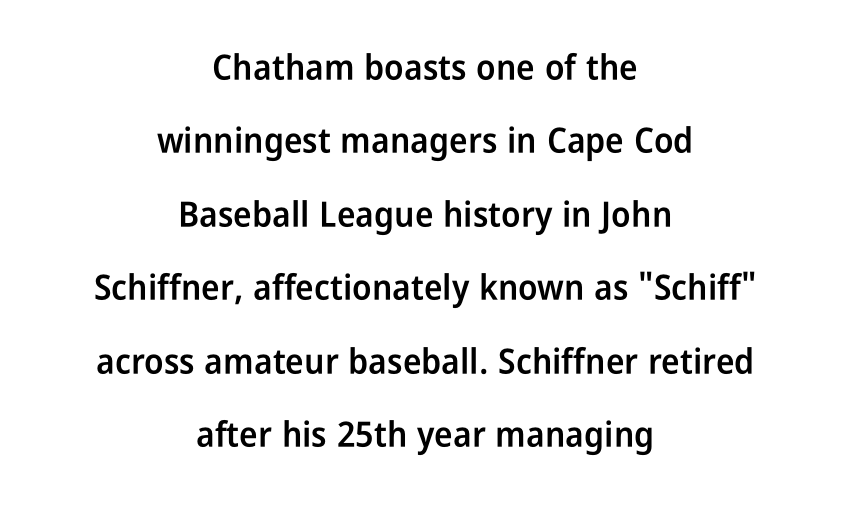
{"serif": "no", "italic": "no", "bold": "semi", "weight": "semibold", "width": "condensed", "stroke_contrast": "low", "x_height": "medium", "monospaced": "no", "underline": "no", "align": "center", "line_spacing": "loose", "line_spacing_ratio": 2.1, "letter_spacing": "normal", "letter_spacing_em": 0.0, "glyph_px": 35}
